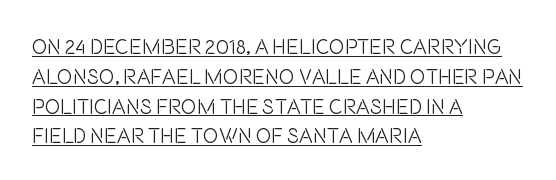
A rule runs beneath these lines of type. When letters stand straight like this, we call the style roman or upright. Tracking value appears to be zero — textbook default spacing. These lines sit exactly where default settings would place them. Nothing heavy about these letters — not bold at all. Compared with a centered layout, this one pins lines to the left instead.
